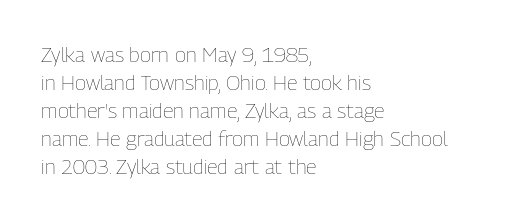
{"italic": "no", "bold": "no", "underline": "no", "align": "left", "line_spacing": "normal", "line_spacing_ratio": 1.33, "letter_spacing": "normal", "letter_spacing_em": 0.0, "glyph_px": 21}
